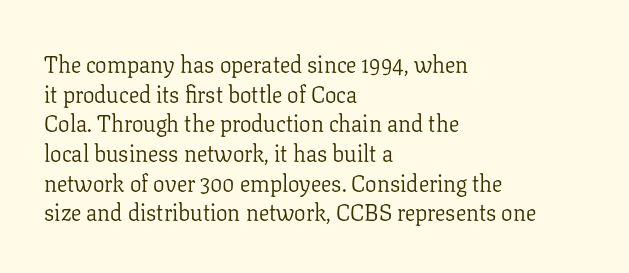
The image shows 23 px text type, upright; set left-aligned, normal line spacing (1.29x), normal letter spacing, not underlined.
